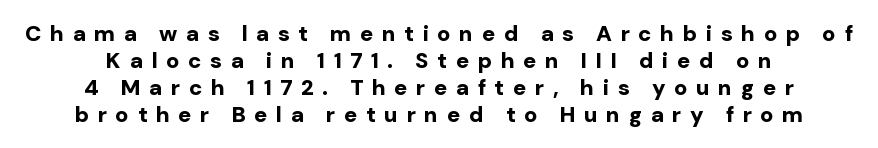
Q: Is the text bold? A: Yes.
Q: Is the text italic (slanted)? A: No, it is upright.
Q: Is the text underlined? A: No.
Q: How is the paragraph aligned? A: Centered.
Q: Is the spacing between letters normal or unusually wide? A: Unusually wide.
